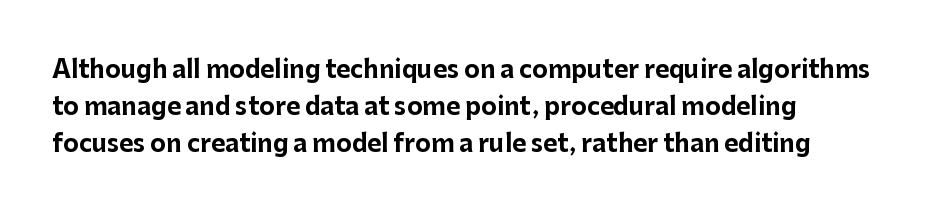
The image shows 24 px bold type, upright; set left-aligned, normal line spacing (1.54x), normal letter spacing, not underlined.
